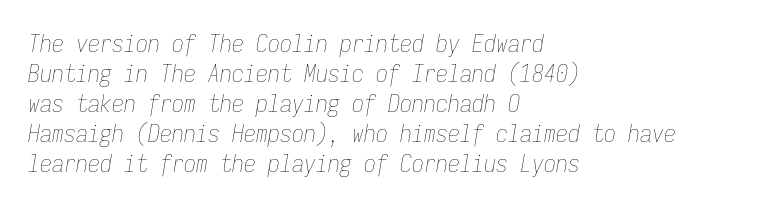
The image shows 24 px text type, italic (leaning right); set left-aligned, normal line spacing (1.25x), normal letter spacing, not underlined.
